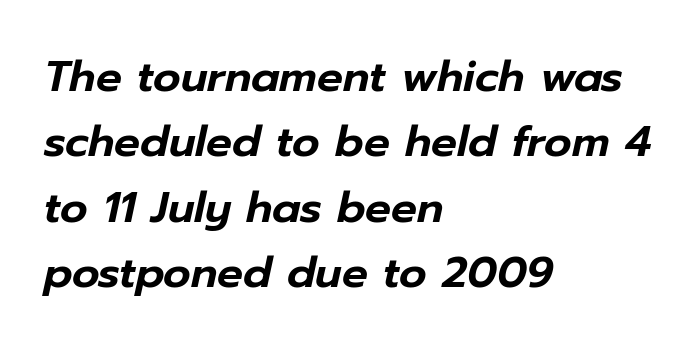
Q: Is the text italic (slanted)? A: Yes, it leans right by about 12 degrees.
Q: Is the text underlined? A: No.
Q: How is the paragraph aligned? A: Left-aligned.
Q: Is the spacing between letters normal or unusually wide? A: Normal.
Q: Is the spacing between lines tight, normal or loose? A: Normal.
Q: Width (condensed, normal, or wide)? A: Normal.
Q: Stroke contrast? A: Low.
Q: x-height? A: Medium.
Q: Monospaced? A: No.
